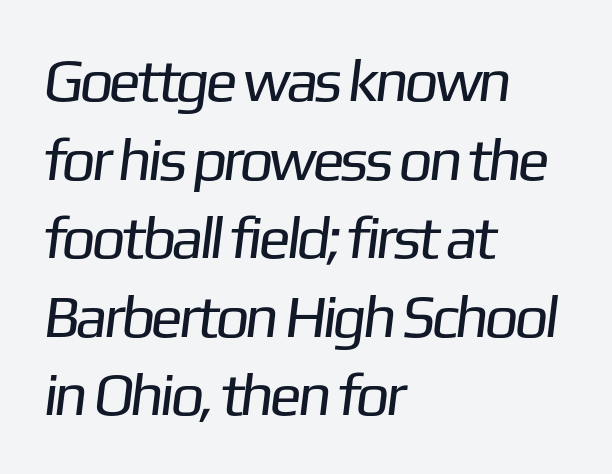
Q: Is the text bold? A: No.
Q: Is the typeface a serif or a sans-serif typeface? A: Sans-serif.
Q: Is the text underlined? A: No.
Q: How is the paragraph aligned? A: Left-aligned.
Q: Is the spacing between letters normal or unusually wide? A: Normal.
Q: Is the spacing between lines tight, normal or loose? A: Normal.
Q: Width (condensed, normal, or wide)? A: Normal.
Q: Stroke contrast? A: Low.
Q: x-height? A: Medium.
Q: Monospaced? A: No.
